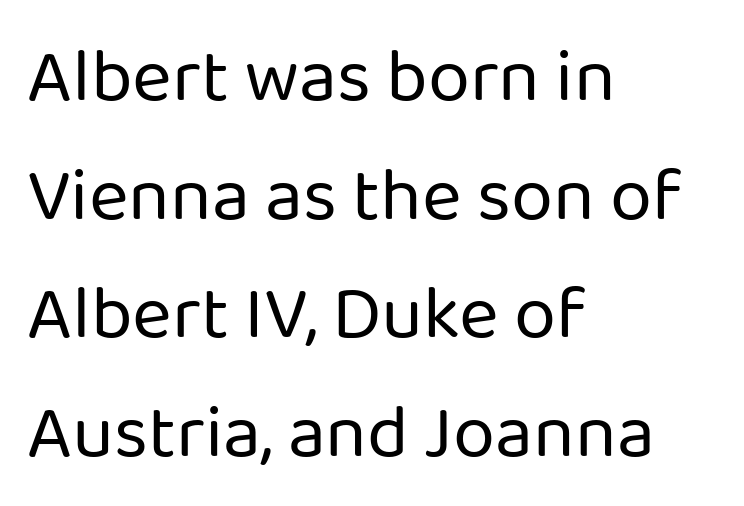
The image shows 76 px regular-weight sans-serif type, upright; set left-aligned, normal line spacing (1.56x), normal letter spacing, not underlined; low stroke contrast and a medium x-height.
